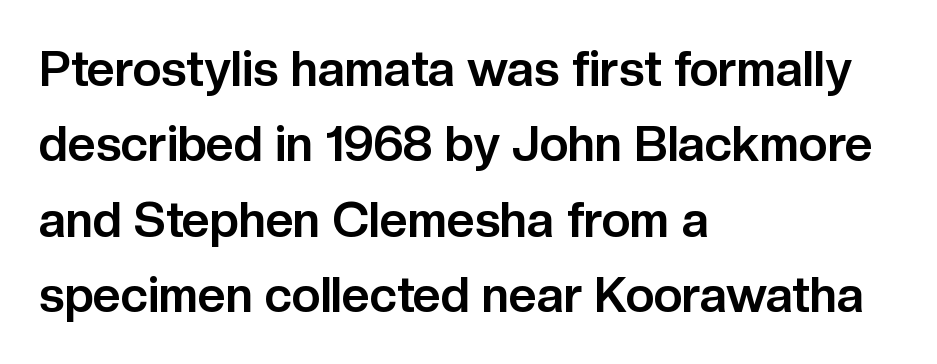
{"serif": "no", "italic": "no", "bold": "yes", "weight": "bold", "width": "normal", "stroke_contrast": "low", "x_height": "medium", "monospaced": "no", "underline": "no", "align": "left", "line_spacing": "normal", "line_spacing_ratio": 1.54, "letter_spacing": "normal", "letter_spacing_em": 0.0, "glyph_px": 49}
